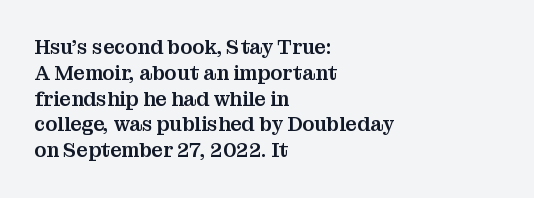
The image shows 20 px text type, upright; set left-aligned, normal line spacing (1.29x), normal letter spacing, not underlined.
